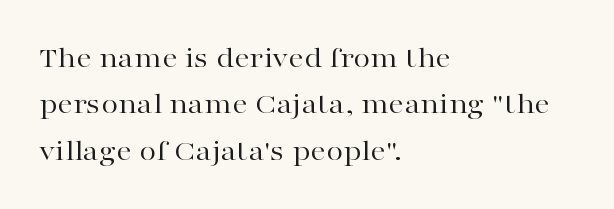
Q: Is the text bold? A: No.
Q: Is the text italic (slanted)? A: No, it is upright.
Q: Is the typeface a serif or a sans-serif typeface? A: Serif.
Q: Is the text underlined? A: No.
Q: How is the paragraph aligned? A: Left-aligned.
Q: Is the spacing between letters normal or unusually wide? A: Normal.
Q: Is the spacing between lines tight, normal or loose? A: Normal.
Q: Width (condensed, normal, or wide)? A: Wide.
Q: Stroke contrast? A: High.
Q: x-height? A: Medium.
Q: Monospaced? A: No.
